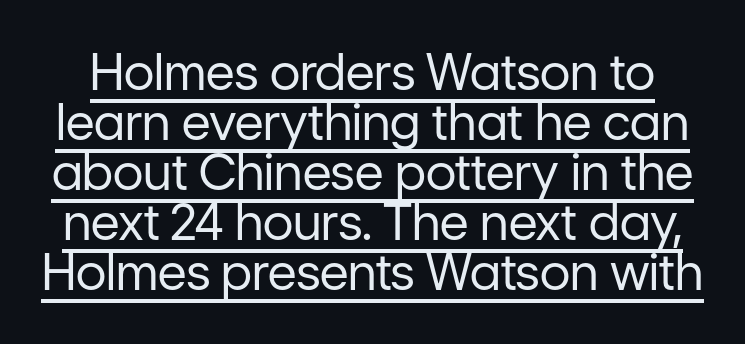
{"serif": "no", "italic": "no", "bold": "no", "weight": "regular", "width": "normal", "stroke_contrast": "low", "x_height": "medium", "monospaced": "no", "underline": "yes", "line_spacing": "tight", "line_spacing_ratio": 1.0, "letter_spacing": "normal", "letter_spacing_em": 0.0, "glyph_px": 50}
